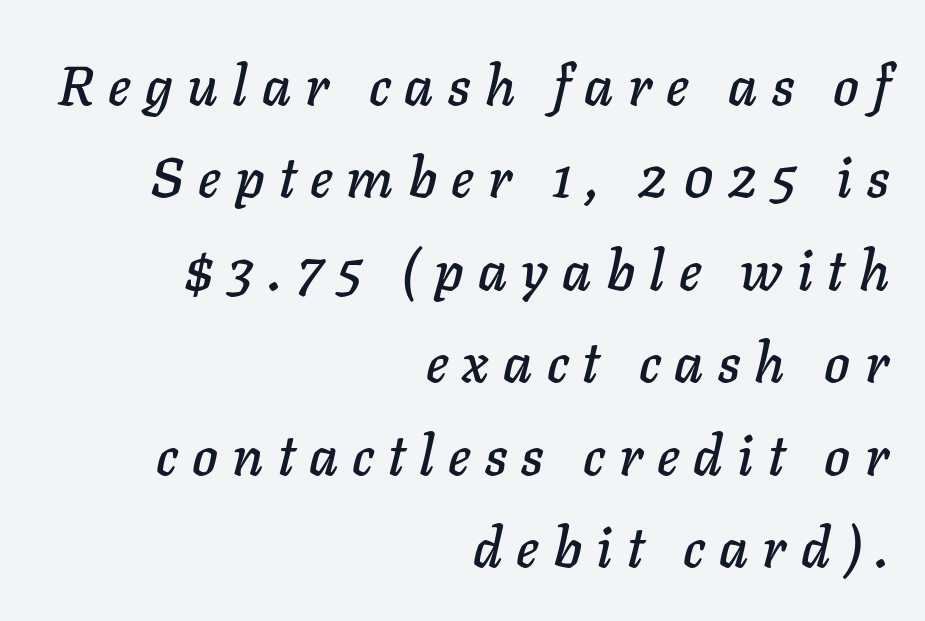
Look at the tracking — it's clearly loosened, letters drifting apart. Line endings align vertically; line beginnings do not. Vertical spacing — default. Has an underline been added? It has not. This sample uses an oblique cut, with every glyph tilted off the vertical. This sample has the flowing, uneven cadence of proportional lettering.
